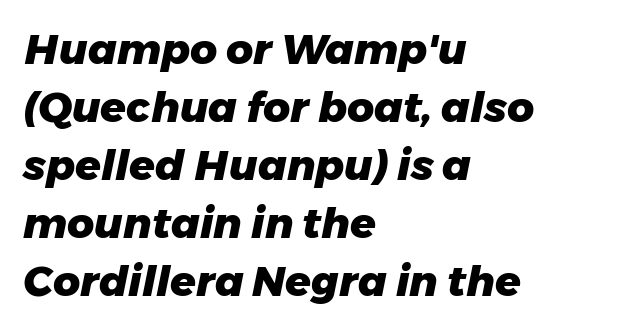
Q: Is the text bold? A: Yes.
Q: Is the text italic (slanted)? A: Yes, it leans right by about 11 degrees.
Q: Is the text underlined? A: No.
Q: How is the paragraph aligned? A: Left-aligned.
Q: Is the spacing between letters normal or unusually wide? A: Normal.
Q: Is the spacing between lines tight, normal or loose? A: Normal.
Q: Width (condensed, normal, or wide)? A: Normal.
Q: Stroke contrast? A: Low.
Q: x-height? A: Medium.
Q: Monospaced? A: No.
